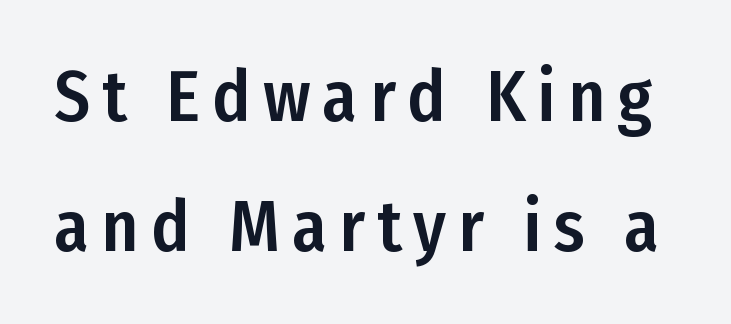
{"serif": "no", "italic": "no", "width": "condensed", "stroke_contrast": "low", "x_height": "medium", "monospaced": "no", "underline": "no", "line_spacing_ratio": 1.83, "glyph_px": 71}
